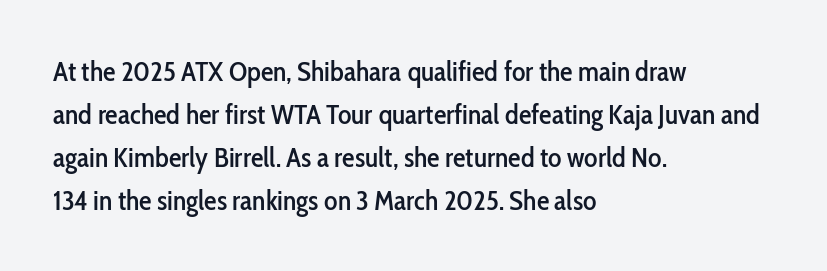
The image shows 28 px condensed sans-serif type, upright; set left-aligned, normal line spacing (1.54x), normal letter spacing, not underlined; low stroke contrast and a medium x-height.
